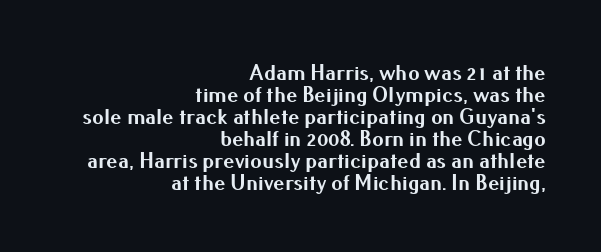
The image shows 23 px bold type, upright; set right-aligned, tight line spacing (0.96x), normal letter spacing, not underlined.
